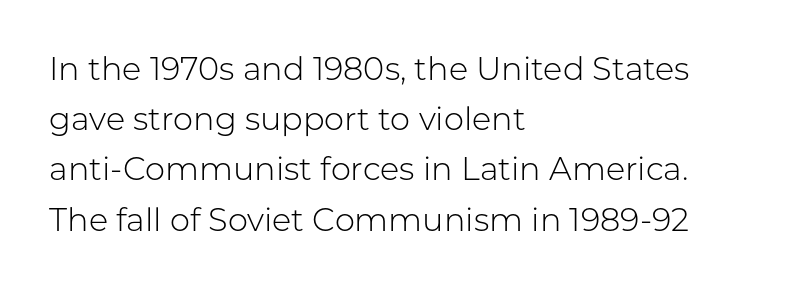
The image shows 32 px light sans-serif type, upright; set left-aligned, normal line spacing (1.57x), normal letter spacing, not underlined; low stroke contrast and a medium x-height.
